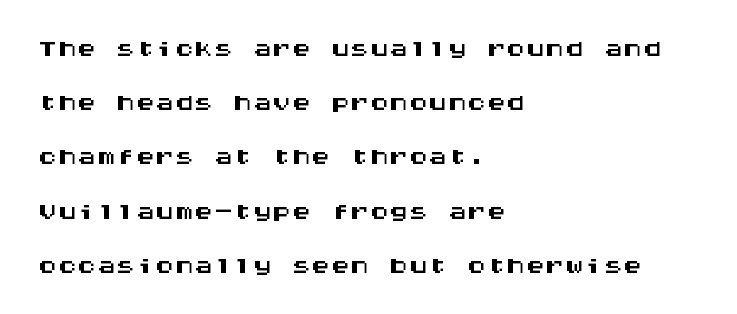
Each word holds together tightly as a unit, with standard inter-letter gaps. Letterform terminals end flat and unadorned throughout the passage. The letters march in equal steps, a hallmark of fixed-pitch type. The rag falls on the right side of this text block. The line-height multiplier appears to be the usual default. This is roman type, the default non-slanted kind.
